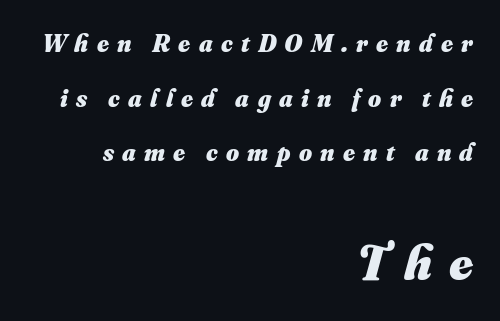
{"bold": "yes", "weight": "heavy", "width": "normal", "stroke_contrast": "medium", "x_height": "small", "monospaced": "no", "underline": "no", "align": "right", "line_spacing": "loose", "line_spacing_ratio": 2.19, "letter_spacing": "wide", "letter_spacing_em": 0.33, "larger_block": "second", "size_ratio": 2.0, "glyph_px": 50}
